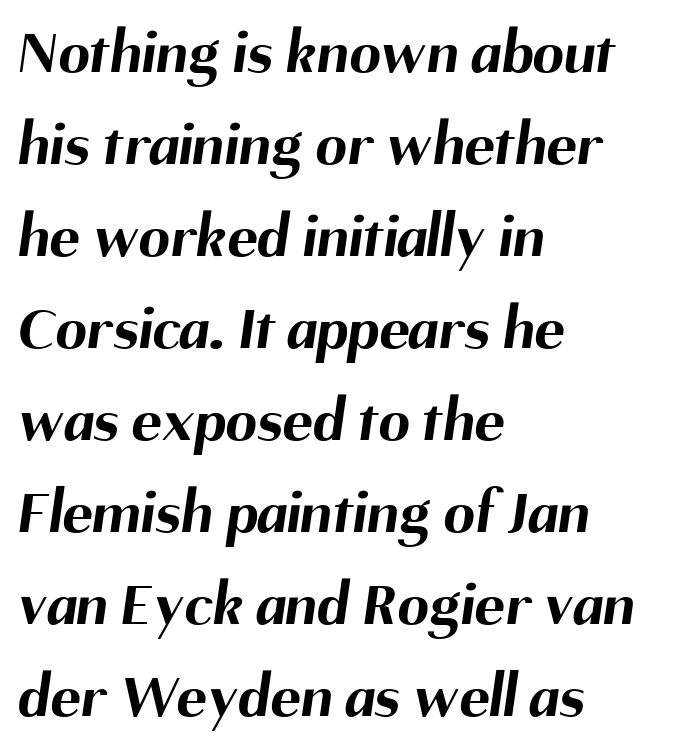
Here the glyphs are tracked normally, forming tight word shapes. Thick stems and heavy bowls — unmistakably bold. Left-aligned paragraph, ragged on the right. Does the type have serifs? No, each stem ends abruptly. These lines are rendered in a variable-pitch font.
